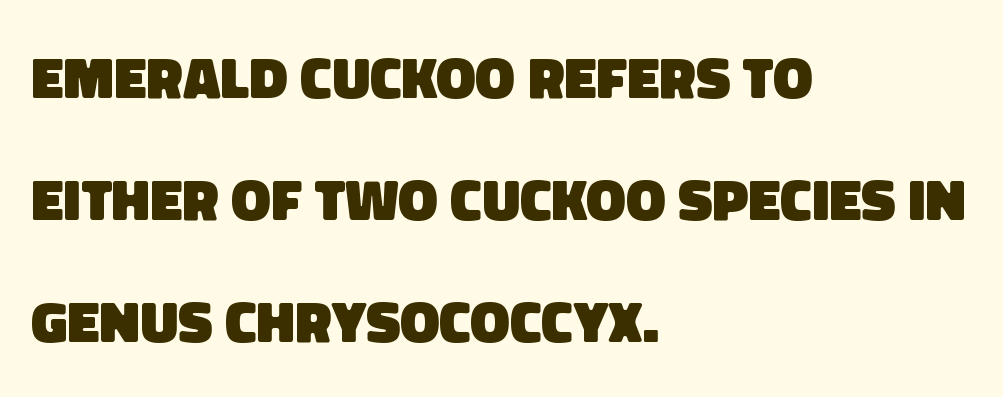
Q: Is the text bold? A: Yes.
Q: Is the typeface a serif or a sans-serif typeface? A: Sans-serif.
Q: Is the text underlined? A: No.
Q: How is the paragraph aligned? A: Left-aligned.
Q: Is the spacing between letters normal or unusually wide? A: Normal.
Q: Is the spacing between lines tight, normal or loose? A: Loose.
Q: Width (condensed, normal, or wide)? A: Normal.
Q: Stroke contrast? A: Low.
Q: x-height? A: Large.
Q: Monospaced? A: No.
